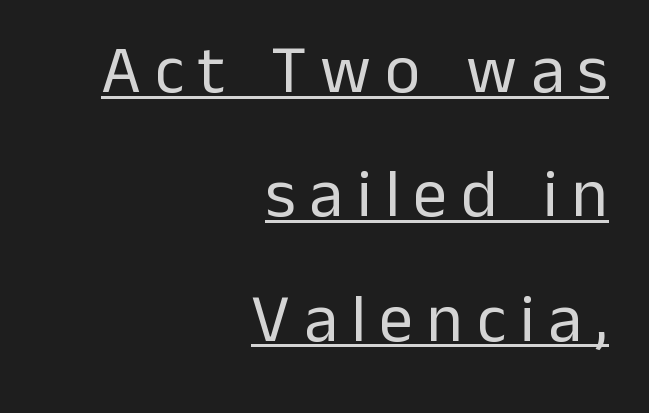
Q: Is the text bold? A: No.
Q: Is the text italic (slanted)? A: No, it is upright.
Q: Is the typeface a serif or a sans-serif typeface? A: Sans-serif.
Q: Is the text underlined? A: Yes.
Q: How is the paragraph aligned? A: Right-aligned.
Q: Is the spacing between letters normal or unusually wide? A: Unusually wide.
Q: Width (condensed, normal, or wide)? A: Normal.
Q: Stroke contrast? A: Low.
Q: x-height? A: Medium.
Q: Monospaced? A: No.
